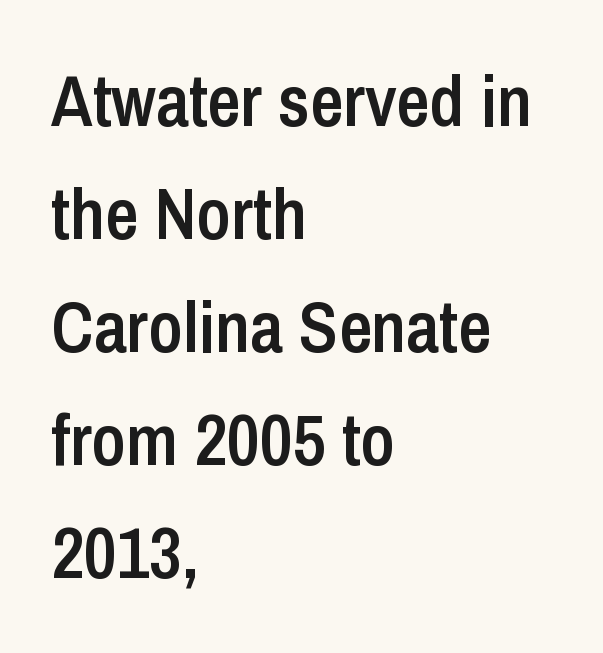
Q: Is the text bold? A: Semi-bold.
Q: Is the text italic (slanted)? A: No, it is upright.
Q: Is the typeface a serif or a sans-serif typeface? A: Sans-serif.
Q: Is the text underlined? A: No.
Q: How is the paragraph aligned? A: Left-aligned.
Q: Is the spacing between letters normal or unusually wide? A: Normal.
Q: Is the spacing between lines tight, normal or loose? A: Normal.
Q: Width (condensed, normal, or wide)? A: Condensed.
Q: Stroke contrast? A: Low.
Q: x-height? A: Medium.
Q: Monospaced? A: No.
